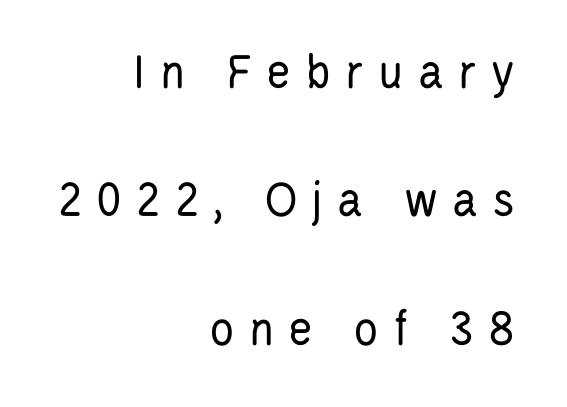
Q: Is the text bold? A: No.
Q: Is the text italic (slanted)? A: No, it is upright.
Q: Is the typeface a serif or a sans-serif typeface? A: Sans-serif.
Q: Is the text underlined? A: No.
Q: How is the paragraph aligned? A: Right-aligned.
Q: Is the spacing between letters normal or unusually wide? A: Unusually wide.
Q: Is the spacing between lines tight, normal or loose? A: Loose.
Q: Width (condensed, normal, or wide)? A: Condensed.
Q: Stroke contrast? A: Low.
Q: x-height? A: Large.
Q: Monospaced? A: No.
